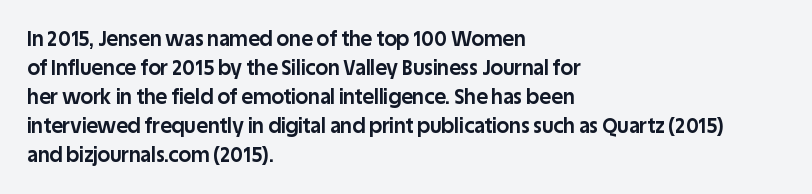
{"italic": "no", "bold": "yes", "underline": "no", "align": "left", "line_spacing": "normal", "line_spacing_ratio": 1.45, "letter_spacing": "normal", "letter_spacing_em": 0.0, "glyph_px": 20}
